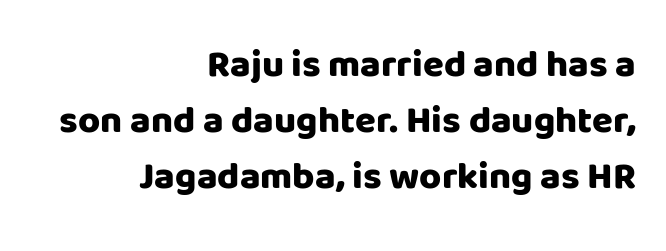
Q: Is the text bold? A: Yes.
Q: Is the text italic (slanted)? A: No, it is upright.
Q: Is the typeface a serif or a sans-serif typeface? A: Sans-serif.
Q: Is the text underlined? A: No.
Q: How is the paragraph aligned? A: Right-aligned.
Q: Is the spacing between letters normal or unusually wide? A: Normal.
Q: Is the spacing between lines tight, normal or loose? A: Normal.
Q: Width (condensed, normal, or wide)? A: Normal.
Q: Stroke contrast? A: Low.
Q: x-height? A: Large.
Q: Monospaced? A: No.
